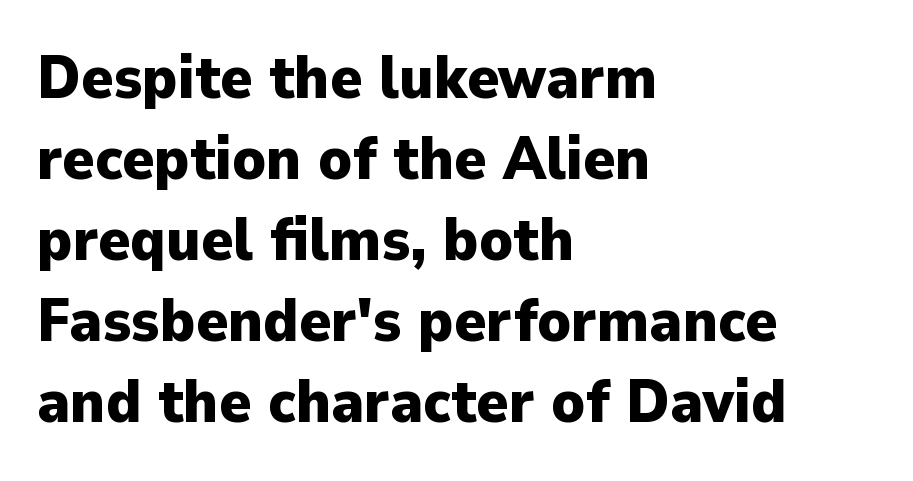
The image shows 60 px heavy sans-serif type, upright; set left-aligned, normal line spacing (1.35x), normal letter spacing, not underlined; low stroke contrast and a medium x-height.
